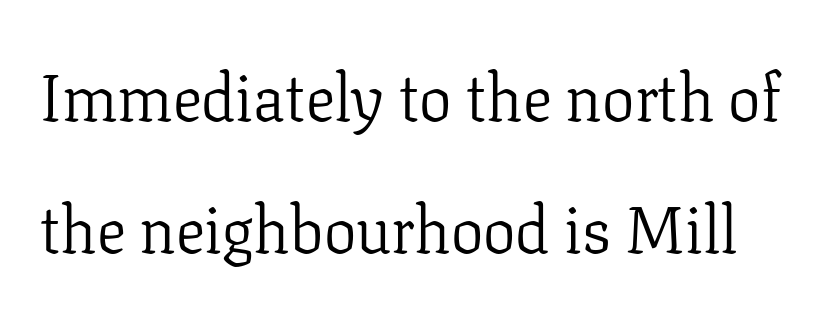
Q: Is the text bold? A: No.
Q: Is the text italic (slanted)? A: No, it is upright.
Q: Is the typeface a serif or a sans-serif typeface? A: Serif.
Q: Is the text underlined? A: No.
Q: Is the spacing between letters normal or unusually wide? A: Normal.
Q: Is the spacing between lines tight, normal or loose? A: Loose.
Q: Width (condensed, normal, or wide)? A: Normal.
Q: Stroke contrast? A: Low.
Q: x-height? A: Medium.
Q: Monospaced? A: No.
